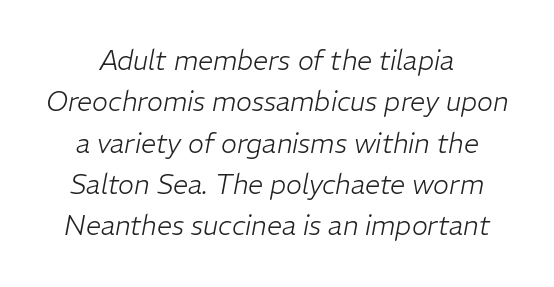
Q: Is the text bold? A: No.
Q: Is the text italic (slanted)? A: Yes, it leans right by about 11 degrees.
Q: Is the text underlined? A: No.
Q: Is the spacing between letters normal or unusually wide? A: Normal.
Q: Is the spacing between lines tight, normal or loose? A: Normal.
